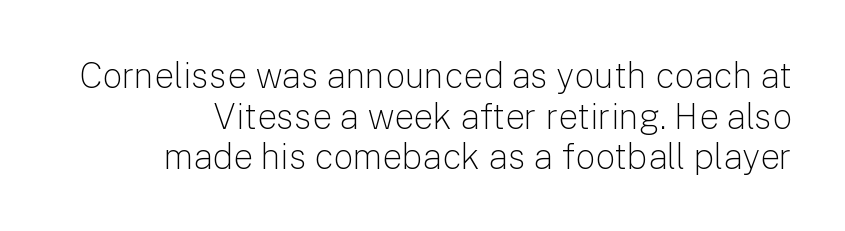
The image shows 35 px light sans-serif type, upright; set right-aligned, line spacing 1.16x, normal letter spacing, not underlined; low stroke contrast and a medium x-height.
